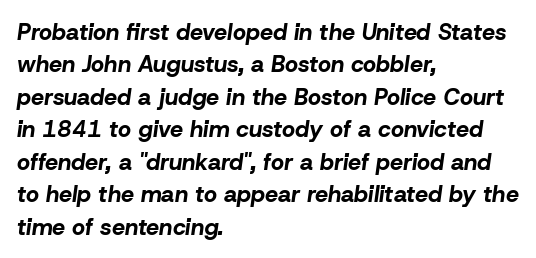
{"italic": "yes", "lean": "right", "slant_degrees": 8, "bold": "yes", "underline": "no", "align": "left", "line_spacing": "normal", "line_spacing_ratio": 1.41, "letter_spacing": "normal", "letter_spacing_em": 0.0, "glyph_px": 23}
